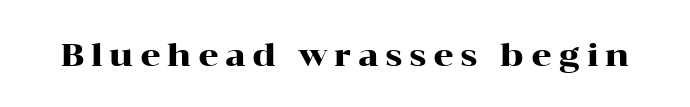
Q: Is the text italic (slanted)? A: No, it is upright.
Q: Is the typeface a serif or a sans-serif typeface? A: Serif.
Q: Is the text underlined? A: No.
Q: Is the spacing between letters normal or unusually wide? A: Unusually wide.
Q: Width (condensed, normal, or wide)? A: Wide.
Q: Stroke contrast? A: High.
Q: x-height? A: Medium.
Q: Monospaced? A: No.
